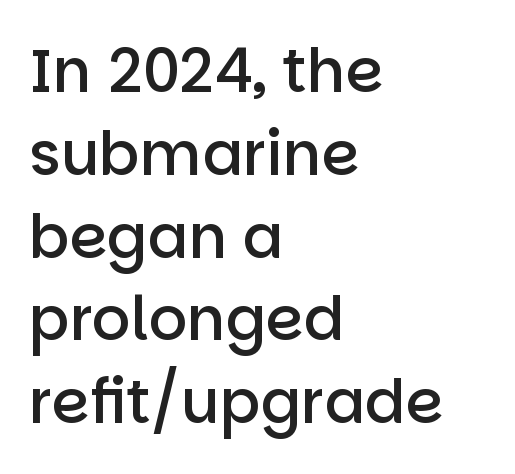
{"serif": "no", "italic": "no", "bold": "semi", "weight": "semibold", "width": "normal", "stroke_contrast": "low", "x_height": "large", "monospaced": "no", "underline": "no", "align": "left", "line_spacing": "normal", "line_spacing_ratio": 1.38, "letter_spacing": "normal", "letter_spacing_em": 0.0, "glyph_px": 60}
